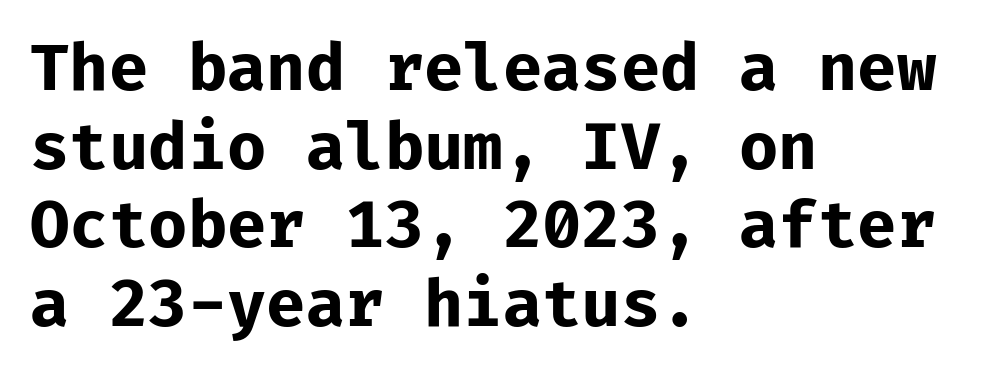
{"serif": "no", "italic": "no", "bold": "yes", "weight": "bold", "width": "normal", "stroke_contrast": "low", "x_height": "medium", "underline": "no", "align": "left", "line_spacing_ratio": 1.23, "letter_spacing": "normal", "letter_spacing_em": 0.0, "glyph_px": 64}
